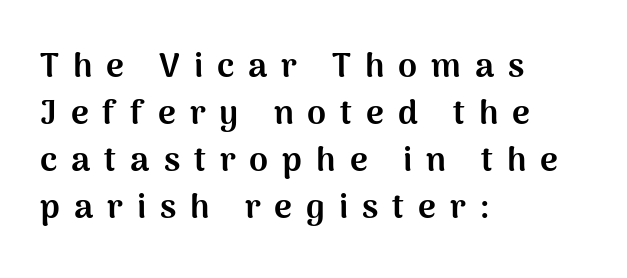
{"serif": "no", "italic": "no", "bold": "yes", "weight": "bold", "width": "normal", "stroke_contrast": "medium", "x_height": "medium", "monospaced": "no", "underline": "no", "align": "left", "line_spacing": "normal", "line_spacing_ratio": 1.38, "letter_spacing": "wide", "letter_spacing_em": 0.41, "glyph_px": 34}
